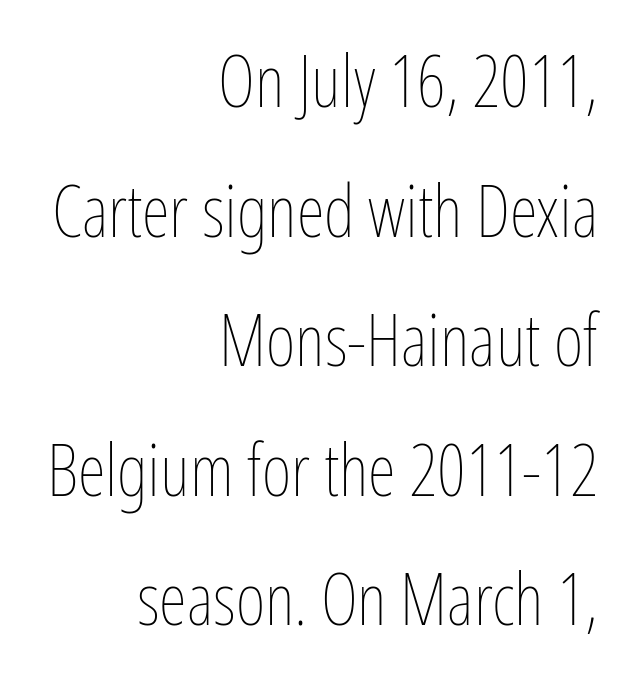
Q: Is the text bold? A: No.
Q: Is the text italic (slanted)? A: No, it is upright.
Q: Is the text underlined? A: No.
Q: How is the paragraph aligned? A: Right-aligned.
Q: Is the spacing between letters normal or unusually wide? A: Normal.
Q: Width (condensed, normal, or wide)? A: Condensed.
Q: Stroke contrast? A: Low.
Q: x-height? A: Medium.
Q: Monospaced? A: No.
